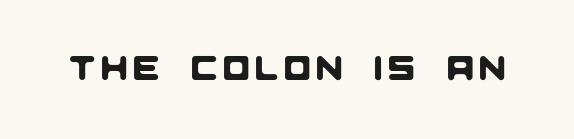
Nobody drew a line under any word here. The passage shown is typed in a proportional face where columns would drift. Does the type have serifs? No, each stem ends abruptly.
